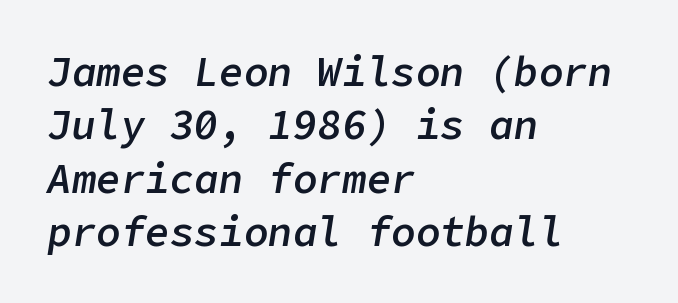
The face used here is a semibold: visibly heavier than regular, lighter than bold. The lines sit at an ordinary, default distance from one another. Honestly, there is no underline to notice here at all. If you drew a ruler down the left edge, every line would touch it. The lettering tilts uniformly, giving the passage an italic look. Students, note that the glyphs here touch the page at normal intervals.
